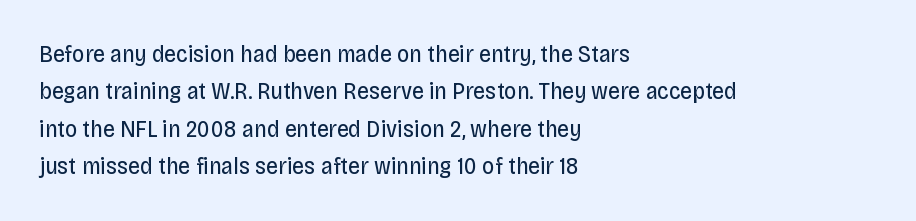
Q: Is the text bold? A: No.
Q: Is the text italic (slanted)? A: No, it is upright.
Q: Is the text underlined? A: No.
Q: How is the paragraph aligned? A: Left-aligned.
Q: Is the spacing between letters normal or unusually wide? A: Normal.
Q: Is the spacing between lines tight, normal or loose? A: Normal.
